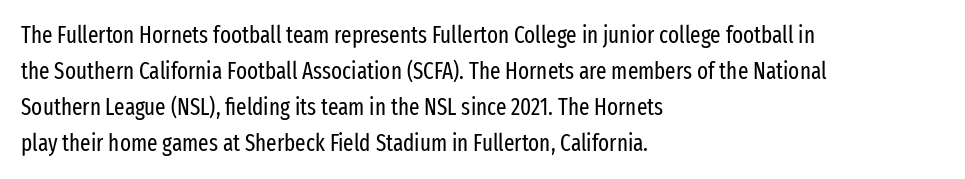
{"italic": "no", "bold": "no", "underline": "no", "align": "left", "line_spacing": "normal", "line_spacing_ratio": 1.56, "letter_spacing": "normal", "letter_spacing_em": 0.0, "glyph_px": 23}
